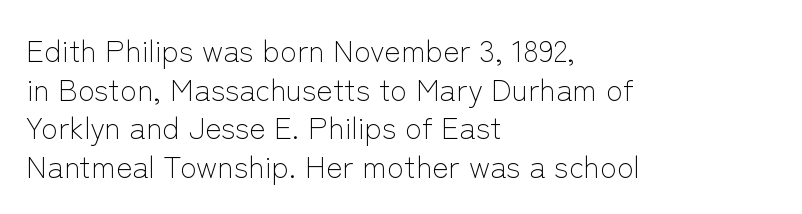
{"serif": "no", "italic": "no", "bold": "no", "weight": "light", "width": "normal", "stroke_contrast": "low", "x_height": "medium", "monospaced": "no", "underline": "no", "align": "left", "line_spacing": "normal", "line_spacing_ratio": 1.25, "letter_spacing": "normal", "letter_spacing_em": 0.0, "glyph_px": 31}
